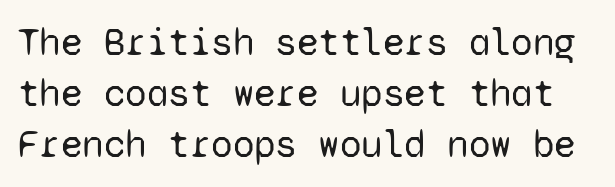
Is this a sans? Yes — the strokes have no serifs. The typography opts for an upright posture over an oblique one. Descenders are the only things crossing below the line. Stems here are at most as thick as an everyday book face. Tracking here is standard; glyphs follow each other at the usual distance. Quick note: interline space is typical.
